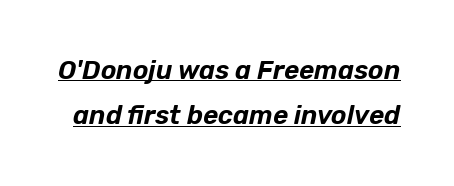
Q: Is the text italic (slanted)? A: Yes, it leans right by about 12 degrees.
Q: Is the text underlined? A: Yes.
Q: Is the spacing between letters normal or unusually wide? A: Normal.
